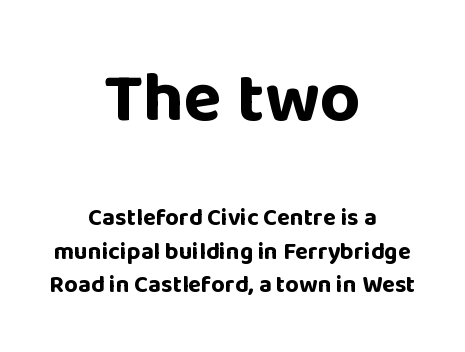
Regarding leading, the lines here are spaced in the standard way. Words float on clear page, feet unadorned. Regarding serifs, this sample does without them. Caption: standard tracking, unaltered. These lines carry a lot of weight — the face is fully bold. Teacher's note: observe the equal gaps on both sides — that is centered alignment.
